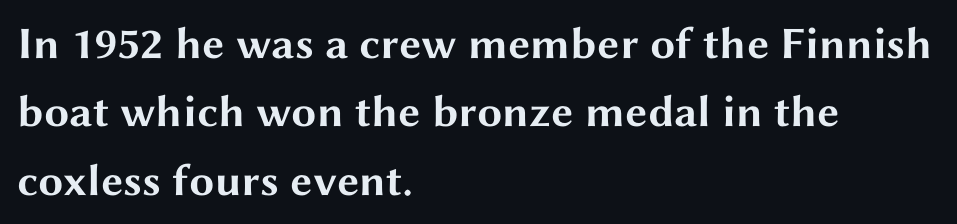
{"serif": "no", "italic": "no", "bold": "yes", "weight": "bold", "width": "wide", "stroke_contrast": "medium", "x_height": "medium", "monospaced": "no", "underline": "no", "align": "left", "line_spacing": "normal", "line_spacing_ratio": 1.52, "letter_spacing": "normal", "letter_spacing_em": 0.0, "glyph_px": 45}
